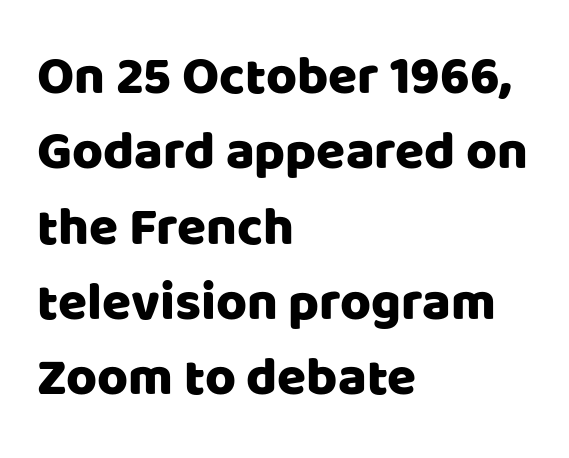
Q: Is the text italic (slanted)? A: No, it is upright.
Q: Is the typeface a serif or a sans-serif typeface? A: Sans-serif.
Q: Is the text underlined? A: No.
Q: How is the paragraph aligned? A: Left-aligned.
Q: Is the spacing between letters normal or unusually wide? A: Normal.
Q: Is the spacing between lines tight, normal or loose? A: Normal.
Q: Width (condensed, normal, or wide)? A: Normal.
Q: Stroke contrast? A: Low.
Q: x-height? A: Large.
Q: Monospaced? A: No.
